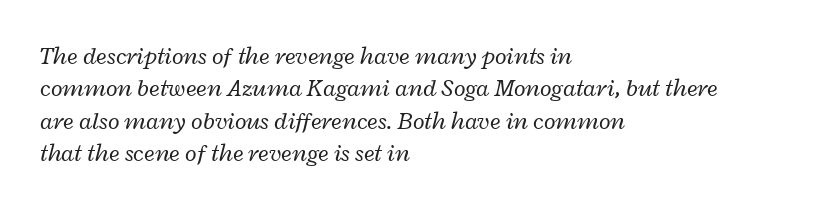
The image shows 24 px text type, italic (leaning right); set left-aligned, normal line spacing (1.35x), normal letter spacing, not underlined.
